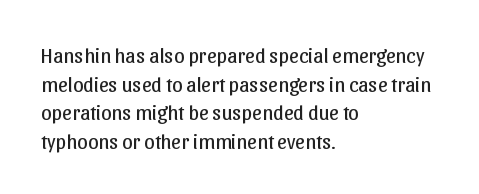
Line beginnings align vertically; line endings do not. Whoever set this chose a conventional vertical rhythm. Stroke mass is kept to a normal reading level or below. Nobody touched the tracking dial on this one.
